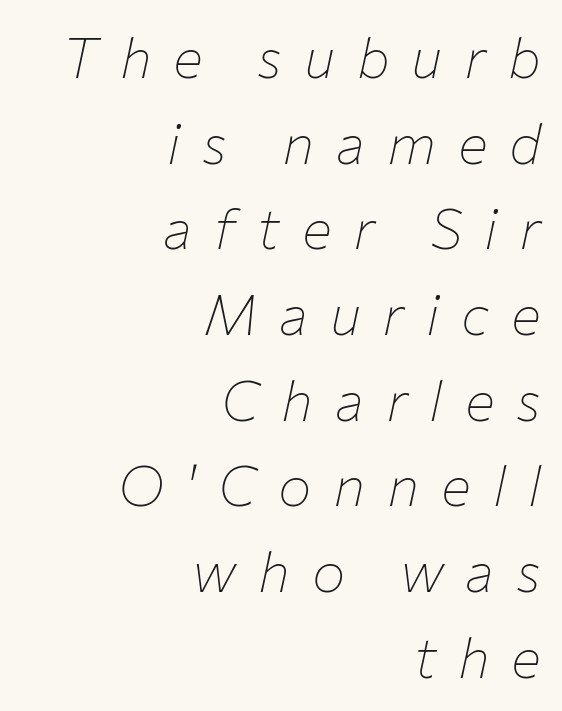
Unbolded letterforms with no extra heft. Each word looks stretched out because of the extra space between its letters. One glance says typical: line gaps are just what's usual. The glyphs are unaccompanied by any horizontal stroke below them. The rendering anchors every line to the right-hand side.
